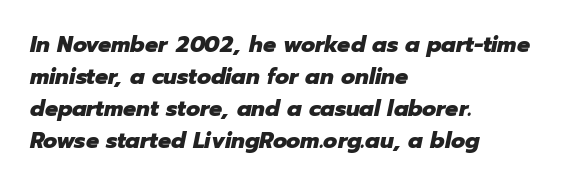
The image shows 23 px bold type, italic (leaning right); set left-aligned, normal line spacing (1.39x), normal letter spacing, not underlined.
